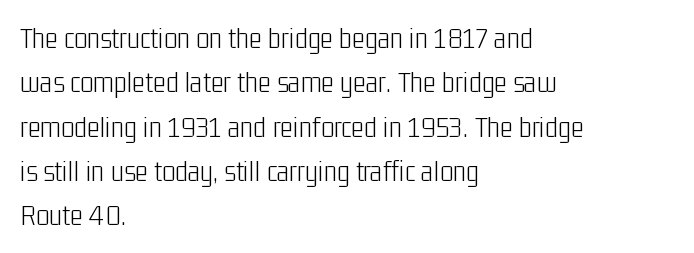
The image shows 31 px light, condensed sans-serif type, upright; set left-aligned, normal line spacing (1.43x), normal letter spacing, not underlined; low stroke contrast and a medium x-height.
